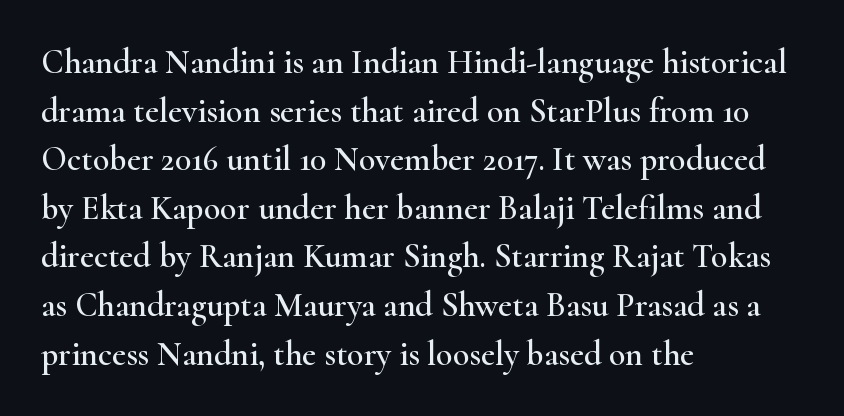
{"serif": "yes", "italic": "no", "width": "wide", "stroke_contrast": "high", "x_height": "small", "monospaced": "no", "underline": "no", "align": "left", "line_spacing": "normal", "line_spacing_ratio": 1.43, "letter_spacing": "normal", "letter_spacing_em": 0.0, "glyph_px": 34}
